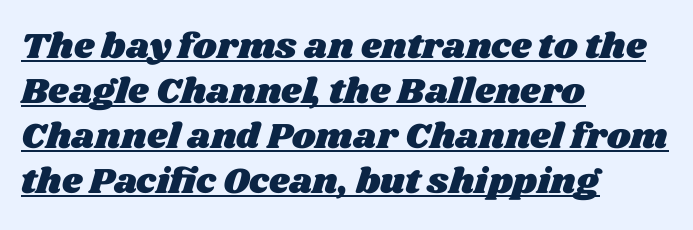
The horizontal fit of the characters is conventional and even. Varying glyph widths throughout — classic text-font behaviour. The paragraph has a hard left edge and a soft right edge. Underlined type. Interline gaps are of average width in this sample.
